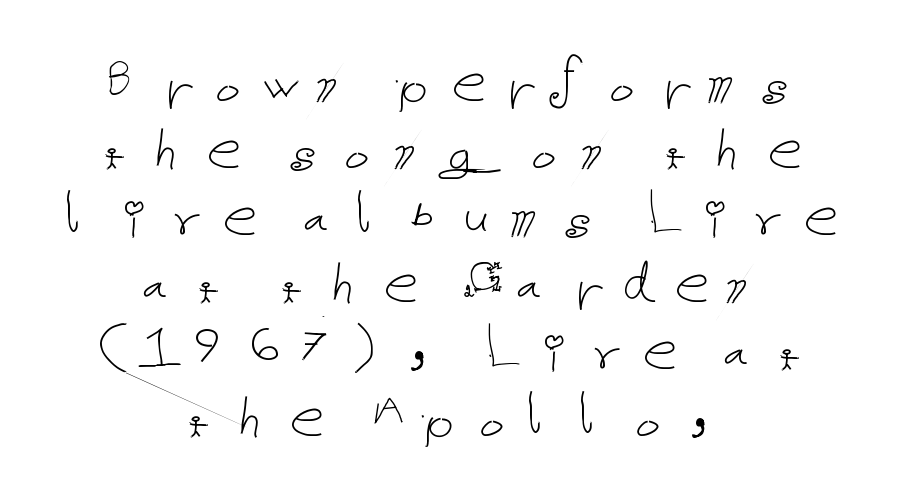
{"italic": "no", "bold": "no", "weight": "thin", "width": "normal", "stroke_contrast": "low", "x_height": "medium", "underline": "no", "align": "center", "line_spacing": "tight", "line_spacing_ratio": 0.97, "glyph_px": 69}
